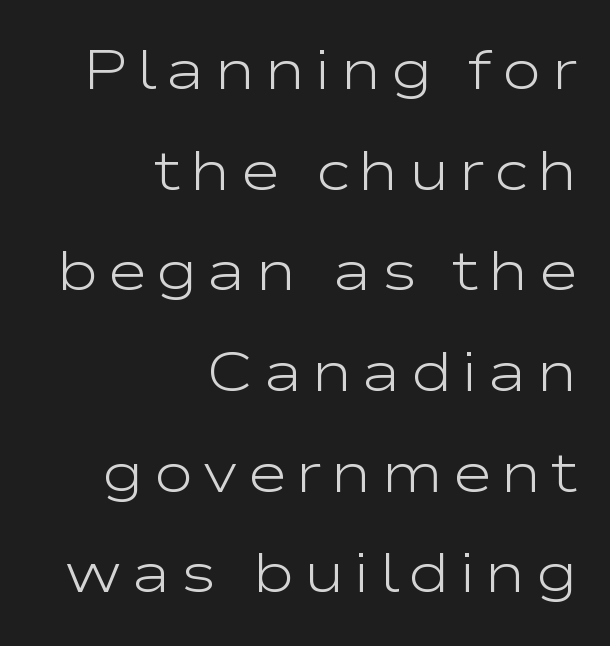
Q: Is the text bold? A: No.
Q: Is the text italic (slanted)? A: No, it is upright.
Q: Is the typeface a serif or a sans-serif typeface? A: Sans-serif.
Q: Is the text underlined? A: No.
Q: How is the paragraph aligned? A: Right-aligned.
Q: Width (condensed, normal, or wide)? A: Wide.
Q: Stroke contrast? A: Low.
Q: x-height? A: Medium.
Q: Monospaced? A: No.
